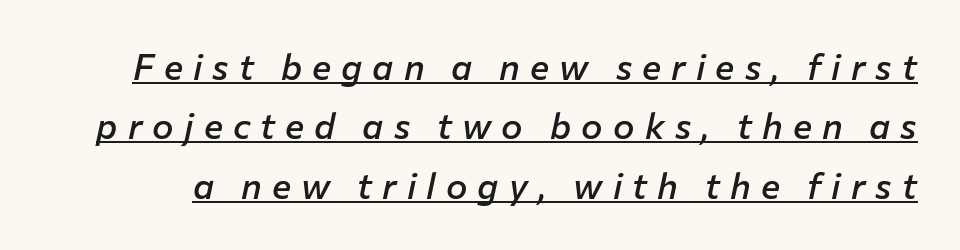
The image shows 36 px semibold type, italic (leaning right); set normal line spacing (1.65x), unusually wide letter spacing (+0.28 em), underlined; low stroke contrast and a medium x-height.
